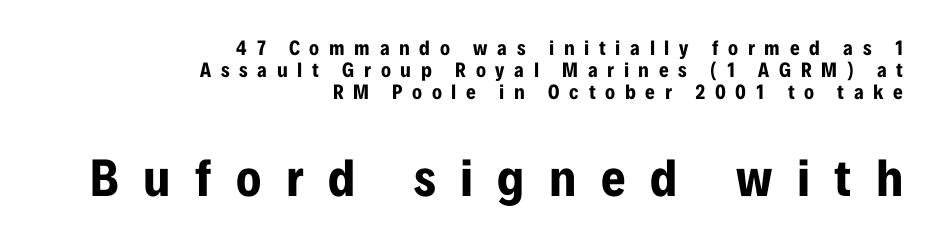
The image shows 53 px bold, condensed sans-serif type, upright; set right-aligned, tight line spacing (1.05x), unusually wide letter spacing (+0.46 em), not underlined; the second (bottom) block is 2.52x larger; low stroke contrast and a medium x-height.
